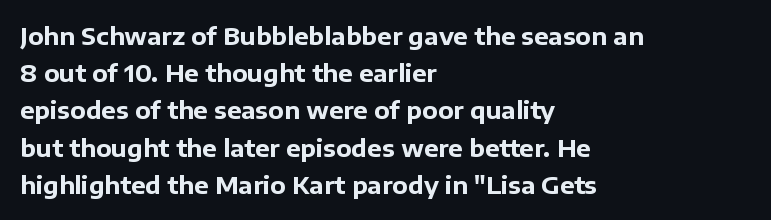
{"italic": "no", "bold": "yes", "underline": "no", "align": "left", "line_spacing": "normal", "line_spacing_ratio": 1.55, "letter_spacing": "normal", "letter_spacing_em": 0.0, "glyph_px": 24}
